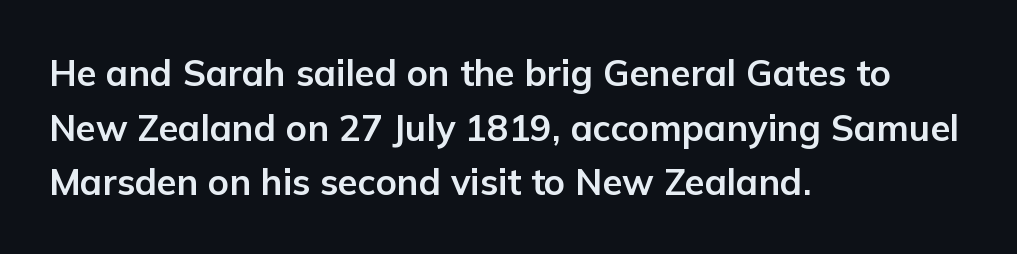
The image shows 36 px bold sans-serif type, upright; set left-aligned, normal line spacing (1.52x), normal letter spacing, not underlined; low stroke contrast and a medium x-height.
